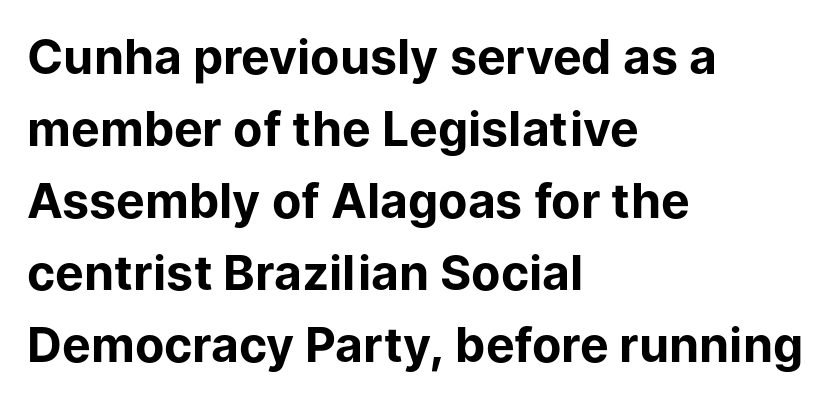
Q: Is the text bold? A: Yes.
Q: Is the text italic (slanted)? A: No, it is upright.
Q: Is the typeface a serif or a sans-serif typeface? A: Sans-serif.
Q: Is the text underlined? A: No.
Q: How is the paragraph aligned? A: Left-aligned.
Q: Is the spacing between letters normal or unusually wide? A: Normal.
Q: Is the spacing between lines tight, normal or loose? A: Normal.
Q: Width (condensed, normal, or wide)? A: Normal.
Q: Stroke contrast? A: Low.
Q: x-height? A: Medium.
Q: Monospaced? A: No.
